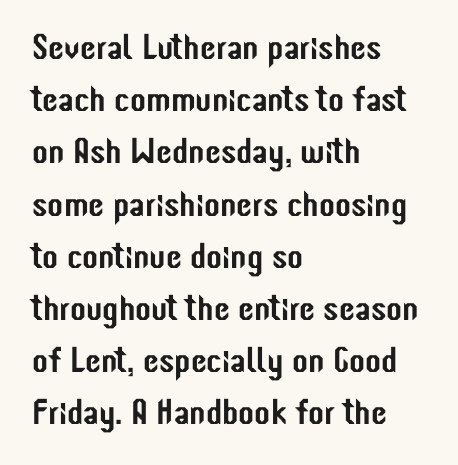
{"serif": "no", "italic": "no", "width": "condensed", "stroke_contrast": "low", "x_height": "medium", "monospaced": "no", "underline": "no", "align": "left", "line_spacing": "normal", "line_spacing_ratio": 1.45, "letter_spacing": "normal", "letter_spacing_em": 0.0, "glyph_px": 36}
